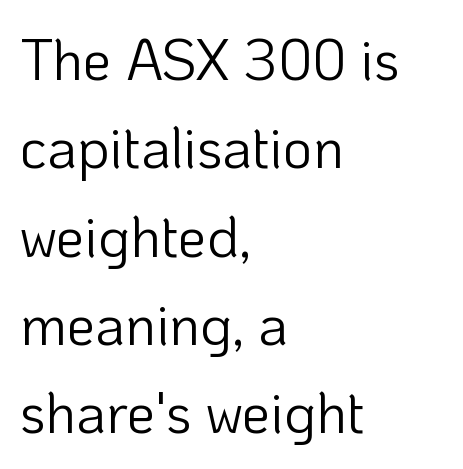
Q: Is the text bold? A: No.
Q: Is the text italic (slanted)? A: No, it is upright.
Q: Is the typeface a serif or a sans-serif typeface? A: Sans-serif.
Q: Is the text underlined? A: No.
Q: How is the paragraph aligned? A: Left-aligned.
Q: Is the spacing between letters normal or unusually wide? A: Normal.
Q: Is the spacing between lines tight, normal or loose? A: Normal.
Q: Width (condensed, normal, or wide)? A: Normal.
Q: Stroke contrast? A: Low.
Q: x-height? A: Medium.
Q: Monospaced? A: No.
